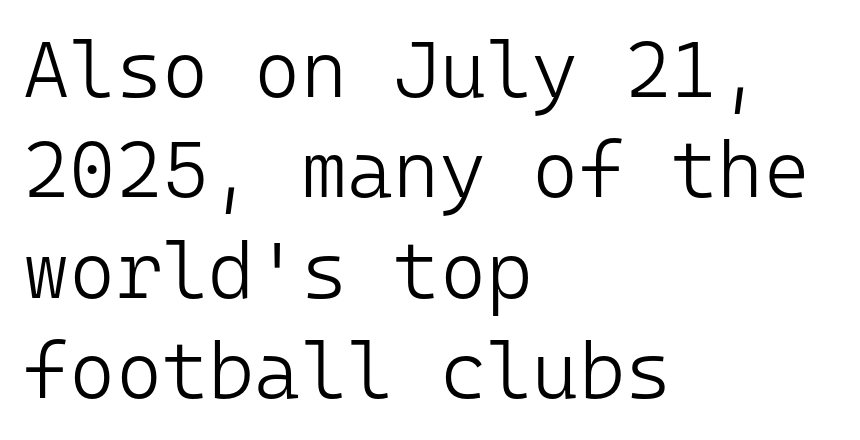
{"serif": "no", "italic": "no", "bold": "no", "weight": "light", "width": "normal", "stroke_contrast": "low", "x_height": "medium", "monospaced": "yes", "underline": "no", "align": "left", "line_spacing": "normal", "line_spacing_ratio": 1.27, "letter_spacing": "normal", "letter_spacing_em": 0.0, "glyph_px": 79}
